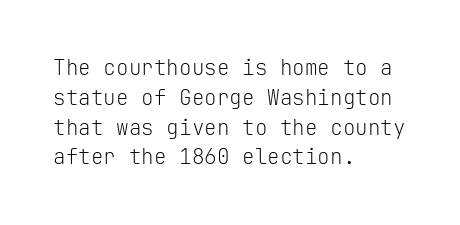
The image shows 21 px text type, upright; set left-aligned, normal line spacing (1.42x), normal letter spacing, not underlined.
